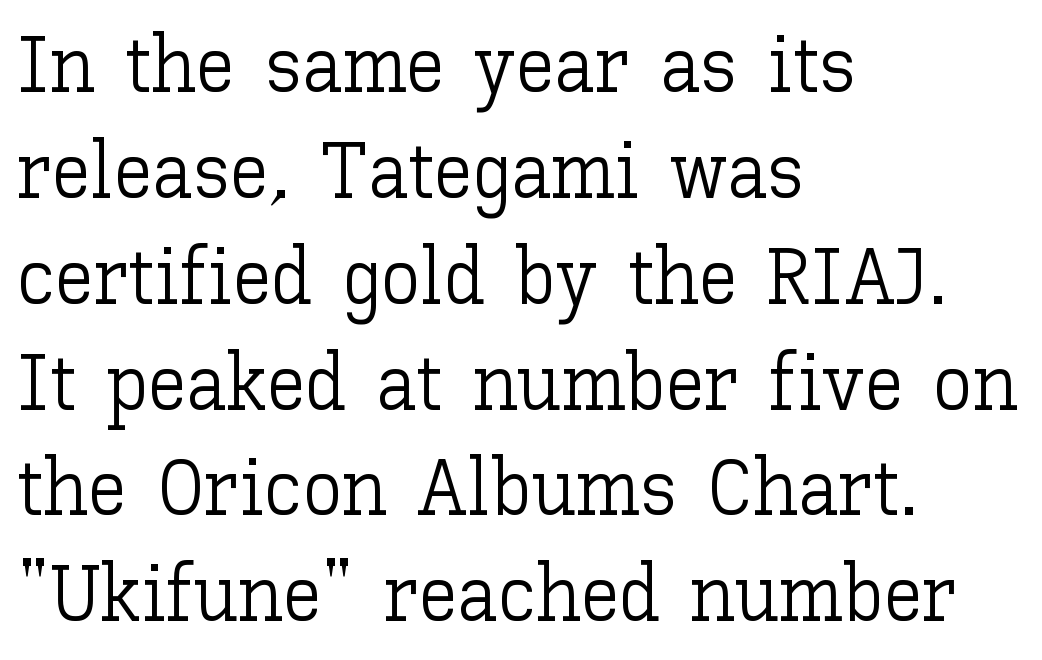
Q: Is the text bold? A: No.
Q: Is the text italic (slanted)? A: No, it is upright.
Q: Is the text underlined? A: No.
Q: How is the paragraph aligned? A: Left-aligned.
Q: Is the spacing between letters normal or unusually wide? A: Normal.
Q: Is the spacing between lines tight, normal or loose? A: Normal.
Q: Width (condensed, normal, or wide)? A: Normal.
Q: Stroke contrast? A: Low.
Q: x-height? A: Medium.
Q: Monospaced? A: No.
